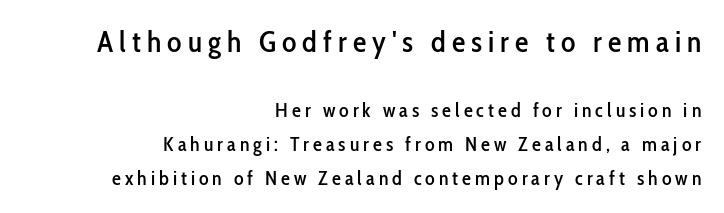
{"serif": "no", "italic": "no", "width": "condensed", "stroke_contrast": "low", "x_height": "medium", "monospaced": "no", "underline": "no", "align": "right", "line_spacing": "normal", "line_spacing_ratio": 1.68, "letter_spacing": "wide", "letter_spacing_em": 0.2, "larger_block": "first", "size_ratio": 1.5, "glyph_px": 30}
